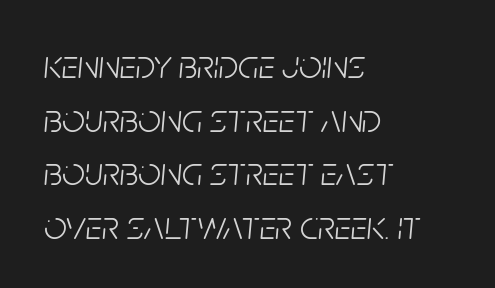
Q: Is the text bold? A: No.
Q: Is the text italic (slanted)? A: Yes, it leans right by about 5 degrees.
Q: Is the text underlined? A: No.
Q: How is the paragraph aligned? A: Left-aligned.
Q: Is the spacing between letters normal or unusually wide? A: Normal.
Q: Is the spacing between lines tight, normal or loose? A: Normal.
Q: Width (condensed, normal, or wide)? A: Condensed.
Q: Stroke contrast? A: Low.
Q: x-height? A: Large.
Q: Monospaced? A: No.
